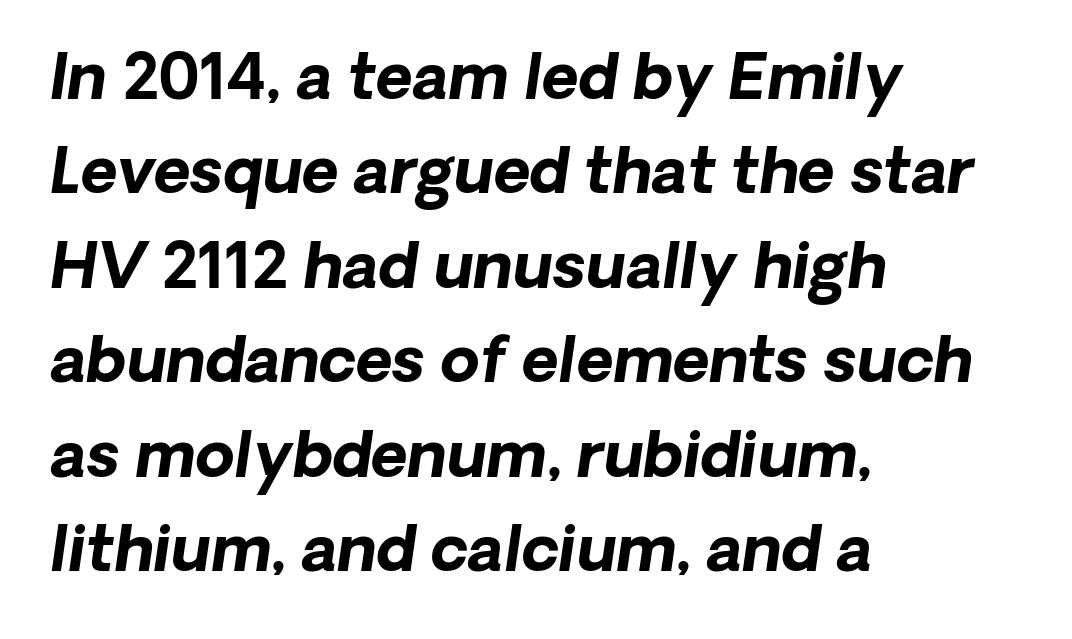
A typesetter would call this proportional, since set widths differ per character. Emphasis by weight is at full strength: bold. Observe the ordinary spacing: letters are neighbours, not strangers. If you drew a ruler down the left edge, every line would touch it.
